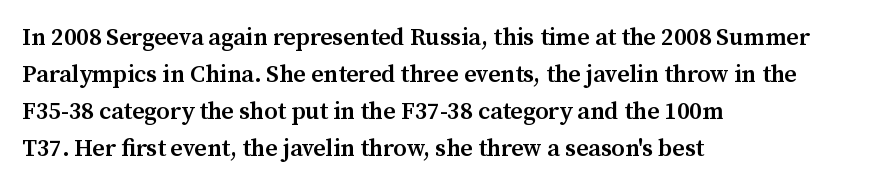
Q: Is the text bold? A: Semi-bold.
Q: Is the text italic (slanted)? A: No, it is upright.
Q: Is the text underlined? A: No.
Q: How is the paragraph aligned? A: Left-aligned.
Q: Is the spacing between letters normal or unusually wide? A: Normal.
Q: Is the spacing between lines tight, normal or loose? A: Normal.
